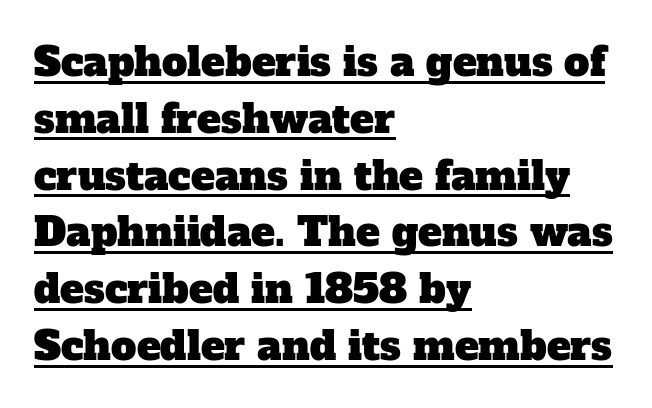
Q: Is the typeface a serif or a sans-serif typeface? A: Serif.
Q: Is the text underlined? A: Yes.
Q: How is the paragraph aligned? A: Left-aligned.
Q: Is the spacing between letters normal or unusually wide? A: Normal.
Q: Is the spacing between lines tight, normal or loose? A: Normal.
Q: Width (condensed, normal, or wide)? A: Normal.
Q: Stroke contrast? A: Low.
Q: x-height? A: Medium.
Q: Monospaced? A: No.
